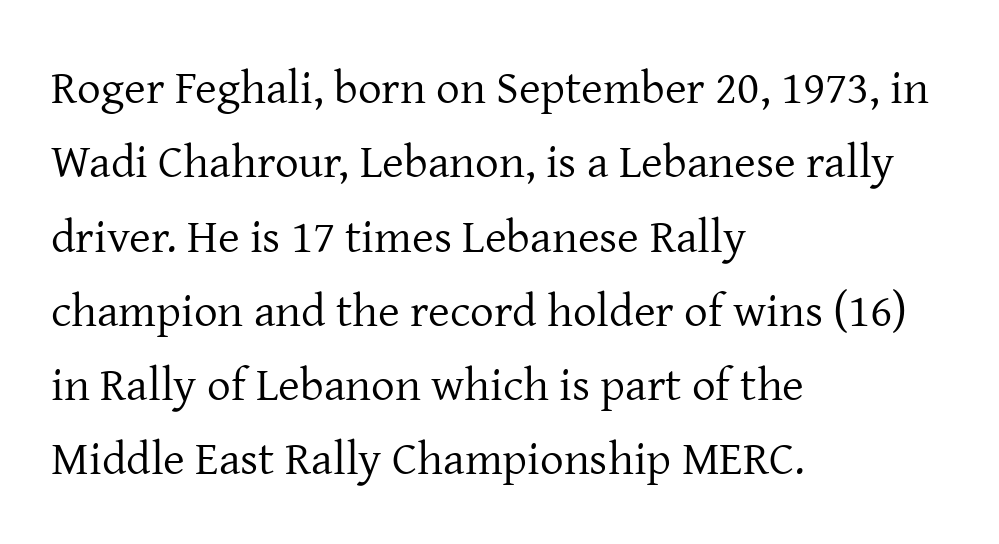
Anything drawn beneath the words? Only blank space. Each stroke keeps to a modest, everyday thickness or less. This sample has the flowing, uneven cadence of proportional lettering. Vertical spacing — default. Horizontally, the lines are justified to the leading edge only.
